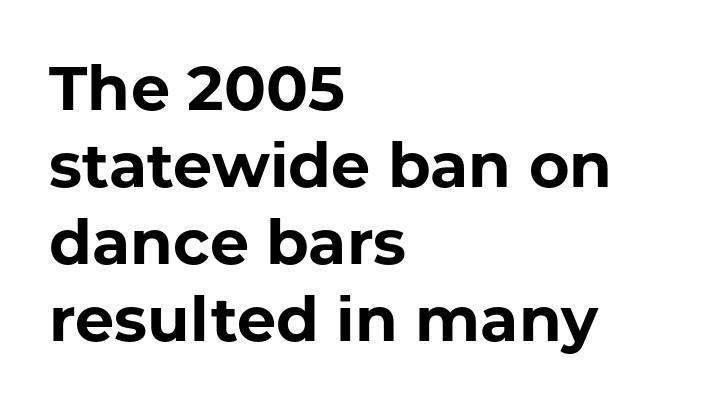
Lines of text with bare space underneath. Classification — sans serif. Nothing unusual about the tracking: characters are spaced as the font intends. Its strokes are broad and dark, the hallmark of bold type. The text block is weighted toward the left margin, trailing off unevenly rightward. This sample has the flowing, uneven cadence of proportional lettering.
